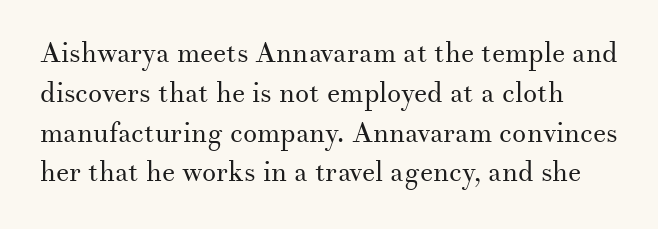
Q: Is the text bold? A: No.
Q: Is the text italic (slanted)? A: No, it is upright.
Q: Is the typeface a serif or a sans-serif typeface? A: Serif.
Q: Is the text underlined? A: No.
Q: Is the spacing between letters normal or unusually wide? A: Normal.
Q: Is the spacing between lines tight, normal or loose? A: Normal.
Q: Width (condensed, normal, or wide)? A: Normal.
Q: Stroke contrast? A: Medium.
Q: x-height? A: Small.
Q: Monospaced? A: No.
